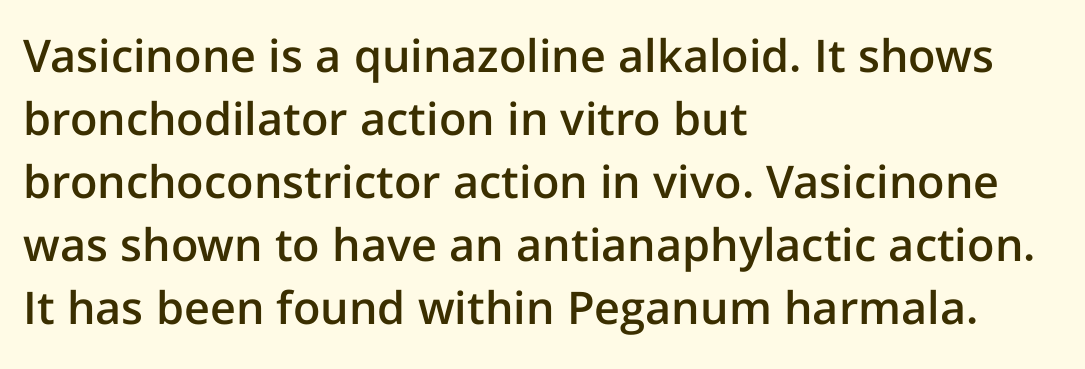
Q: Is the text bold? A: Semi-bold.
Q: Is the text italic (slanted)? A: No, it is upright.
Q: Is the typeface a serif or a sans-serif typeface? A: Sans-serif.
Q: Is the text underlined? A: No.
Q: How is the paragraph aligned? A: Left-aligned.
Q: Is the spacing between letters normal or unusually wide? A: Normal.
Q: Is the spacing between lines tight, normal or loose? A: Normal.
Q: Width (condensed, normal, or wide)? A: Normal.
Q: Stroke contrast? A: Low.
Q: x-height? A: Medium.
Q: Monospaced? A: No.
